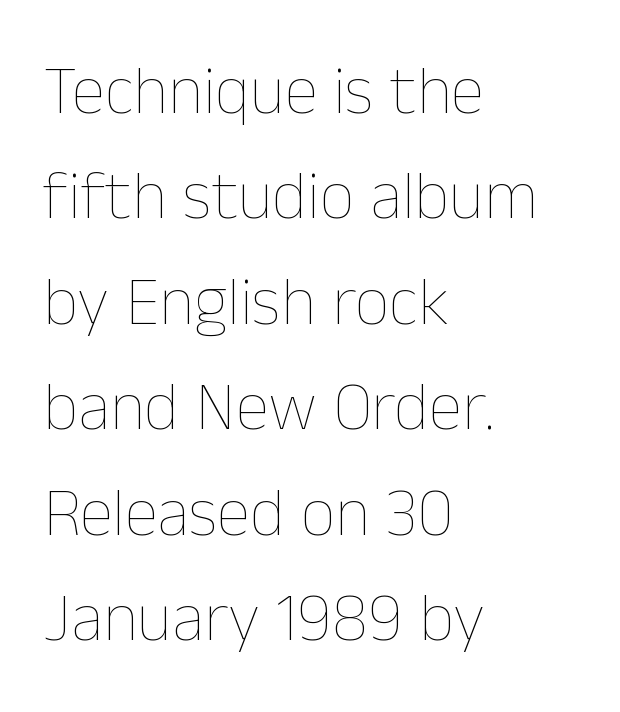
This block has exactly the height ordinary leading produces. The specimen reads as upright at a glance. The glyphs are unaccompanied by any horizontal stroke below them. Bold? No — there's no thickening of the strokes. The lines in this sample share a left origin and differ only in where they stop.
